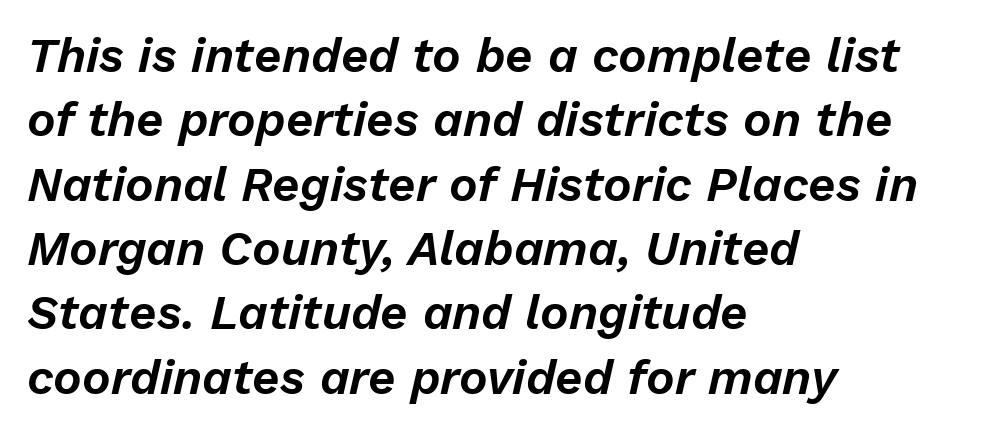
Tracking value appears to be zero — textbook default spacing. The vertical gap from one line to the next is medium. The text block is weighted toward the left margin, trailing off unevenly rightward. Observe the lean: these are italic letterforms.
